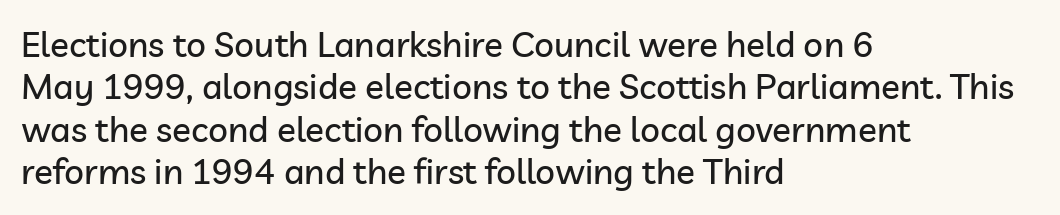
The strip under each line holds only bare page. Characters follow at the spacing the type designer built in. This rendering employs a face without finishing strokes, i.e., a sans-serif. Each line starts at the same left margin while the right side varies. Posture: vertical.
